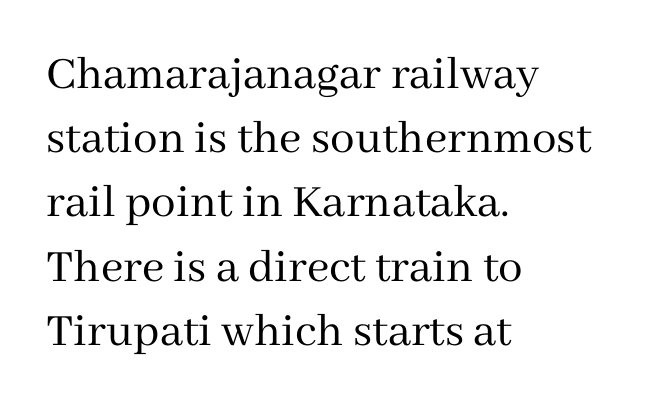
No extra ink here — the face is not bold. Short note: letters normally spaced. Do the characters align in a grid? No, the font is proportional. The face used here is seriffed, in the tradition of book romans. This block has exactly the height ordinary leading produces.
